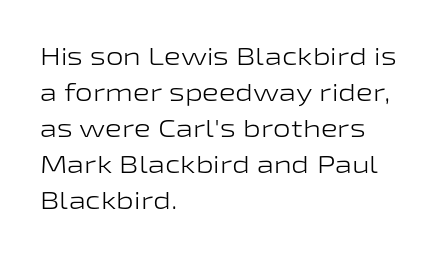
The rendering anchors every line to the left-hand side. Words appear dense and cohesive because spacing is normal. Does the leading feel generous? No, just average. A quiet, ordinary-to-light weight characterises the typeface.
